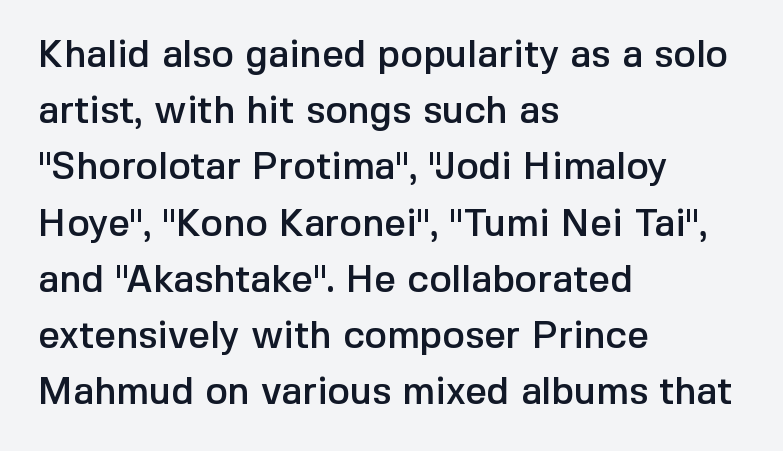
This is the regular roman posture of the typeface. Typeset ragged right — the left edge is the straight one. How are the letters spaced? Ordinarily, with no added tracking. Unlike a traditional serif, this face leaves its strokes unadorned. Descenders are the only things crossing below the line.
